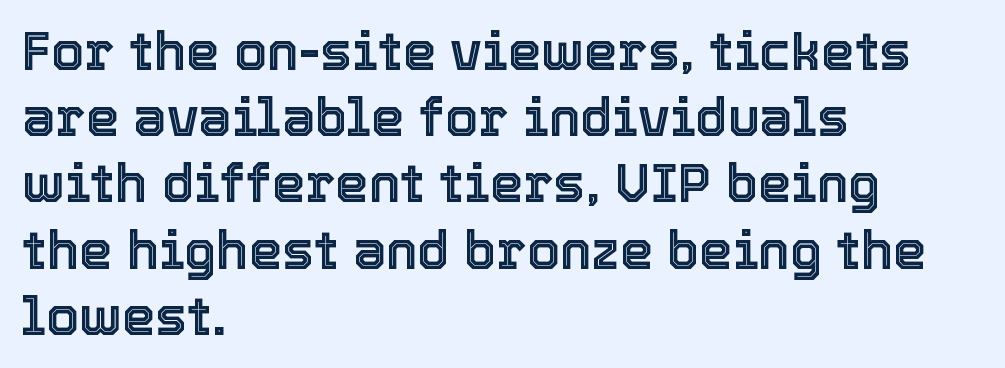
Just letters on the line, the space beneath them empty. Does the copy run flush right? No — it runs flush left. The face used here is proportionally spaced, like ordinary book or web type. A typesetter would mark this as roman, not italic. This rendering leaves character spacing at its baseline value.
